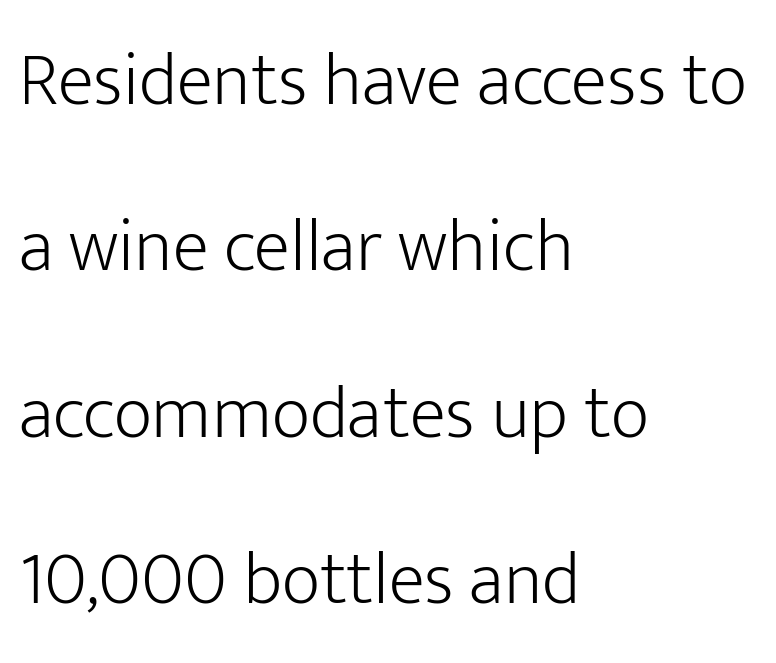
{"serif": "no", "italic": "no", "bold": "no", "weight": "light", "width": "normal", "stroke_contrast": "low", "x_height": "medium", "monospaced": "no", "underline": "no", "align": "left", "line_spacing": "loose", "line_spacing_ratio": 2.22, "letter_spacing": "normal", "letter_spacing_em": 0.0, "glyph_px": 75}
